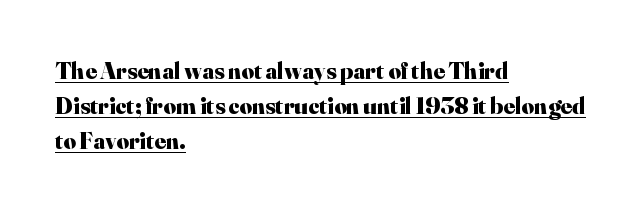
Q: Is the text bold? A: Yes.
Q: Is the text italic (slanted)? A: No, it is upright.
Q: Is the text underlined? A: Yes.
Q: How is the paragraph aligned? A: Left-aligned.
Q: Is the spacing between letters normal or unusually wide? A: Normal.
Q: Is the spacing between lines tight, normal or loose? A: Normal.
